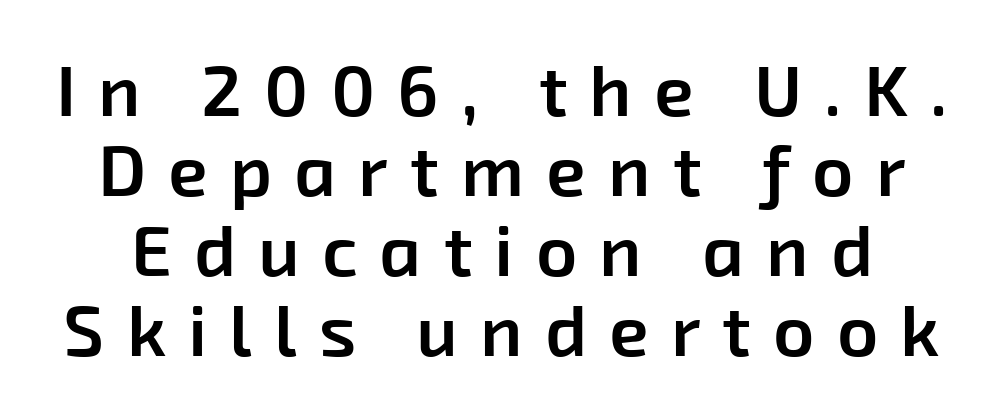
The image shows 72 px semibold sans-serif type; set tight line spacing (1.11x), unusually wide letter spacing (+0.31 em), not underlined; low stroke contrast and a medium x-height.
